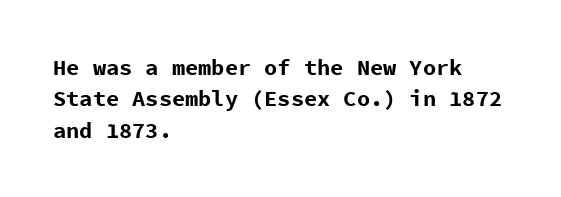
{"italic": "no", "bold": "yes", "underline": "no", "align": "left", "line_spacing": "normal", "line_spacing_ratio": 1.43, "letter_spacing": "normal", "letter_spacing_em": 0.0, "glyph_px": 22}
